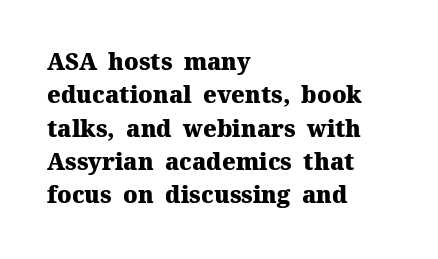
{"italic": "no", "bold": "yes", "underline": "no", "align": "left", "line_spacing": "normal", "line_spacing_ratio": 1.45, "letter_spacing": "normal", "letter_spacing_em": 0.0, "glyph_px": 23}
